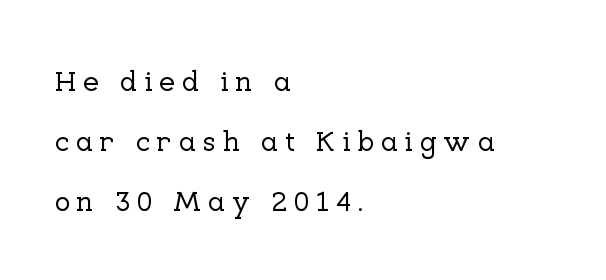
Q: Is the text italic (slanted)? A: No, it is upright.
Q: Is the typeface a serif or a sans-serif typeface? A: Serif.
Q: Is the text underlined? A: No.
Q: How is the paragraph aligned? A: Left-aligned.
Q: Is the spacing between letters normal or unusually wide? A: Unusually wide.
Q: Is the spacing between lines tight, normal or loose? A: Loose.
Q: Width (condensed, normal, or wide)? A: Normal.
Q: Stroke contrast? A: Low.
Q: x-height? A: Medium.
Q: Monospaced? A: No.
